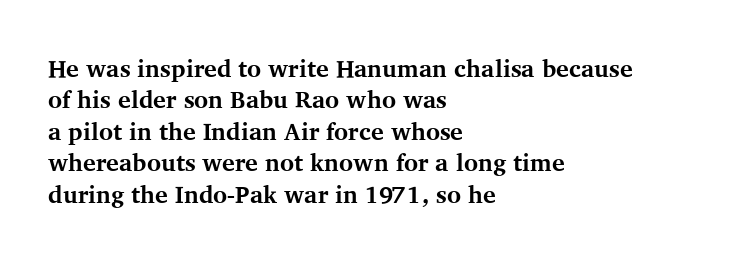
Caption: standard tracking, unaltered. In CSS terms this would be text-align: left. Unlike italic type, these characters show no tilt at all. A dark, heavy texture on the line: the type is bold.
